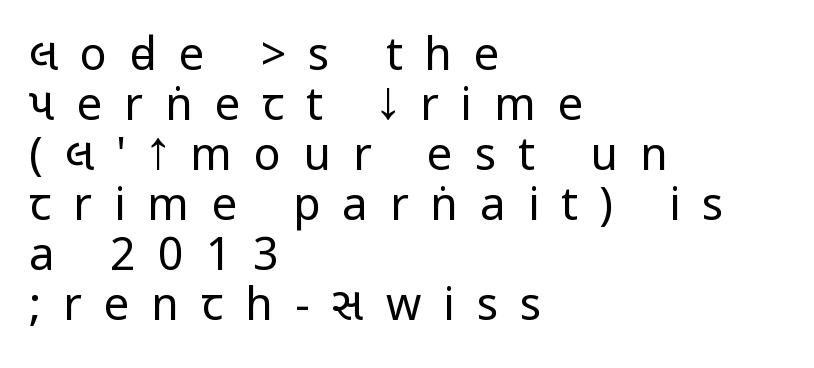
Students, observe: this is what under-led, compact text looks like. Tracking value appears strongly positive — letters spread wide. Is the stroke heavy? The answer is a plain regular-or-lighter. Clear beneath every line of the passage. All the whitespace from short lines collects on the right. The lettering stays uniformly vertical, giving the passage a roman look.
